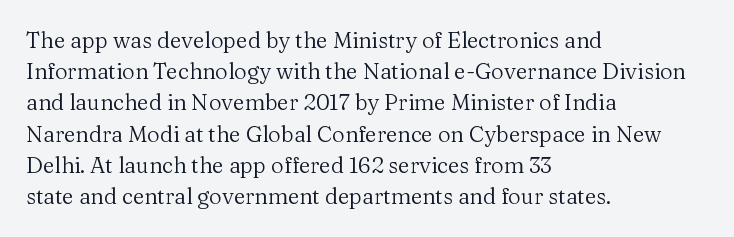
Every row of glyphs begins at an identical x-position on the left. The typesetting does not lean heavy: it is not bold. One glance says typical: line gaps are just what's usual. Underlining? Definitely not there.
